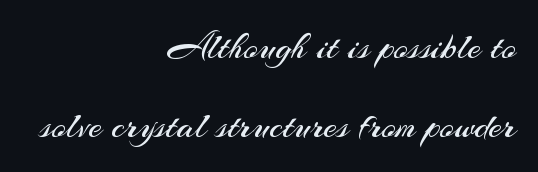
Q: Is the text bold? A: No.
Q: Is the text italic (slanted)? A: Yes.
Q: Is the typeface a serif or a sans-serif typeface? A: Sans-serif.
Q: Is the text underlined? A: No.
Q: How is the paragraph aligned? A: Right-aligned.
Q: Is the spacing between letters normal or unusually wide? A: Normal.
Q: Is the spacing between lines tight, normal or loose? A: Loose.
Q: Width (condensed, normal, or wide)? A: Normal.
Q: Stroke contrast? A: Medium.
Q: x-height? A: Small.
Q: Monospaced? A: No.
